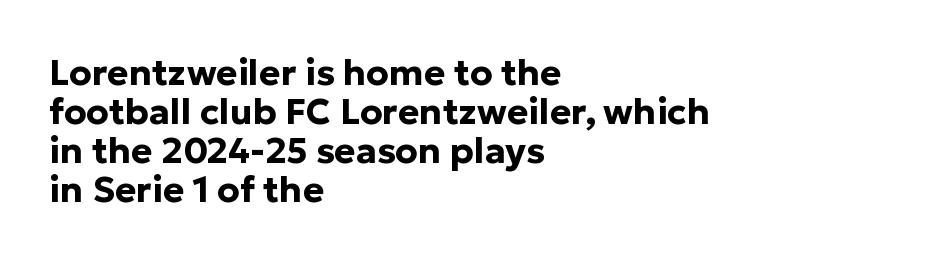
Italic? Not at all — the glyphs are vertical. How would I describe the line gaps? Narrow and economical. This sample has the flowing, uneven cadence of proportional lettering. The rendering anchors every line to the left-hand side. Descender tails drop into unmarked territory. No extra tracking has been applied to these lines.
